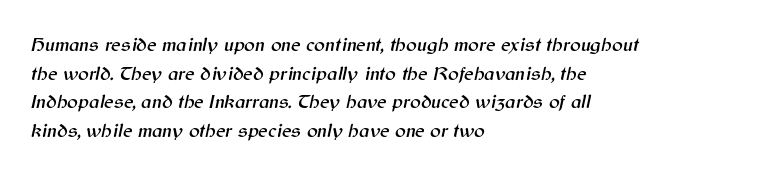
{"italic": "yes", "lean": "right", "slant_degrees": 12, "underline": "no", "align": "left", "line_spacing": "normal", "line_spacing_ratio": 1.43, "letter_spacing": "normal", "letter_spacing_em": 0.0, "glyph_px": 20}
